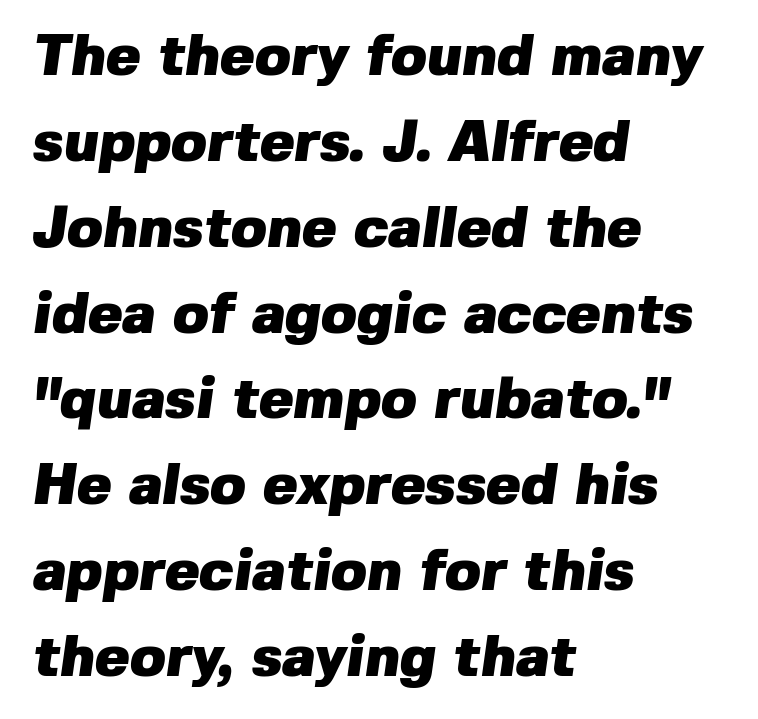
The image shows 58 px heavy sans-serif type; set left-aligned, normal line spacing (1.48x), normal letter spacing, not underlined; low stroke contrast and a medium x-height.
